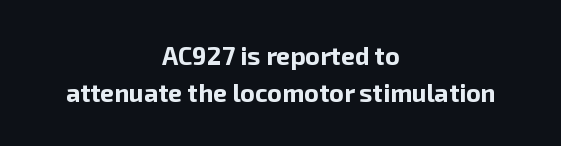
The image shows 25 px bold type, upright; set centered, normal line spacing (1.47x), normal letter spacing, not underlined.
